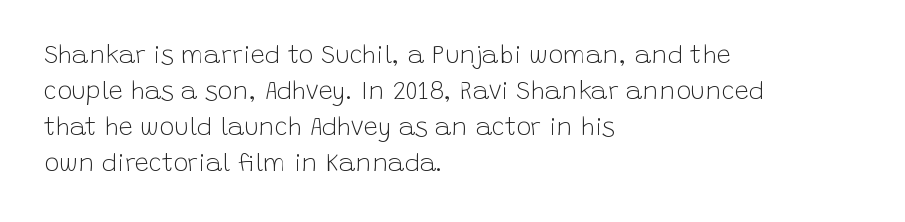
{"italic": "no", "bold": "no", "underline": "no", "align": "left", "line_spacing": "normal", "line_spacing_ratio": 1.44, "letter_spacing": "normal", "letter_spacing_em": 0.0, "glyph_px": 25}
